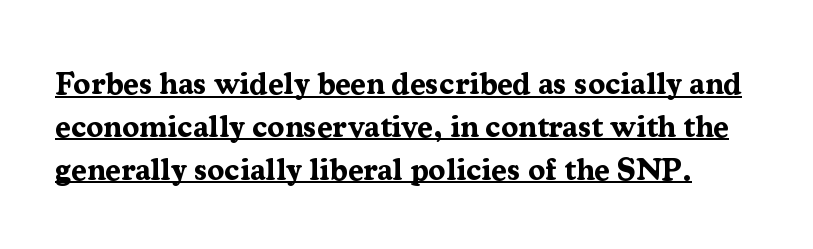
Q: Is the text bold? A: Yes.
Q: Is the text italic (slanted)? A: No, it is upright.
Q: Is the typeface a serif or a sans-serif typeface? A: Serif.
Q: Is the text underlined? A: Yes.
Q: Is the spacing between letters normal or unusually wide? A: Normal.
Q: Is the spacing between lines tight, normal or loose? A: Normal.
Q: Width (condensed, normal, or wide)? A: Normal.
Q: Stroke contrast? A: Medium.
Q: x-height? A: Medium.
Q: Monospaced? A: No.
